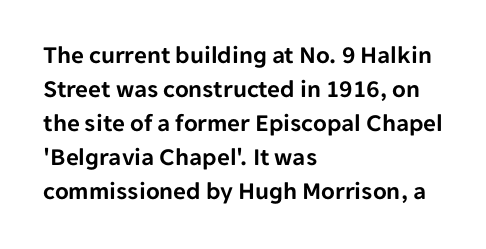
Q: Is the text italic (slanted)? A: No, it is upright.
Q: Is the text underlined? A: No.
Q: How is the paragraph aligned? A: Left-aligned.
Q: Is the spacing between letters normal or unusually wide? A: Normal.
Q: Is the spacing between lines tight, normal or loose? A: Normal.
